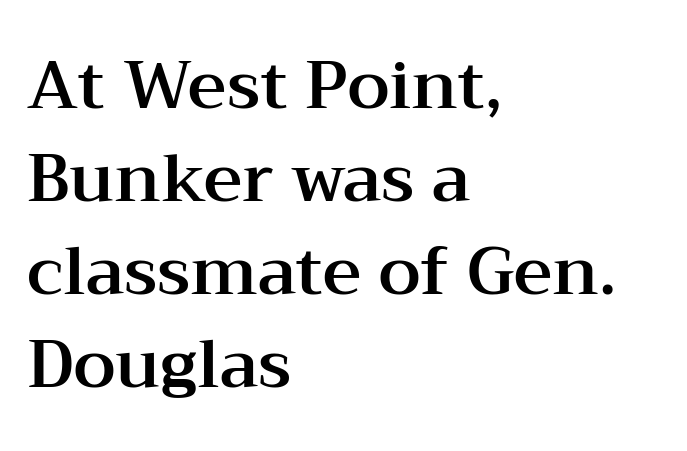
{"serif": "yes", "italic": "no", "width": "wide", "stroke_contrast": "medium", "x_height": "medium", "monospaced": "no", "underline": "no", "align": "left", "line_spacing": "normal", "line_spacing_ratio": 1.39, "letter_spacing": "normal", "letter_spacing_em": 0.0, "glyph_px": 67}
